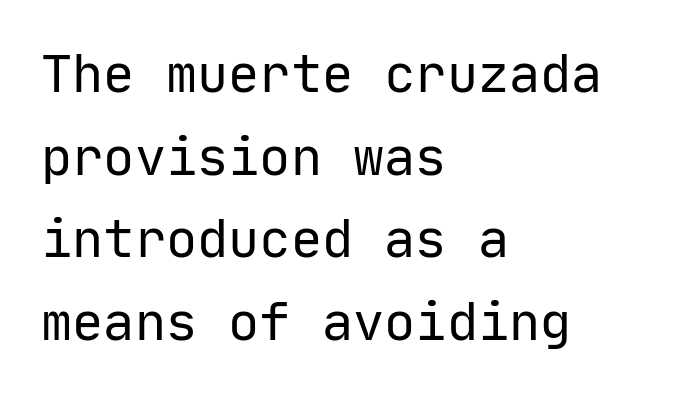
The image shows 52 px regular-weight sans-serif type, upright, monospaced; set left-aligned, normal line spacing (1.59x), normal letter spacing, not underlined; low stroke contrast and a medium x-height.
